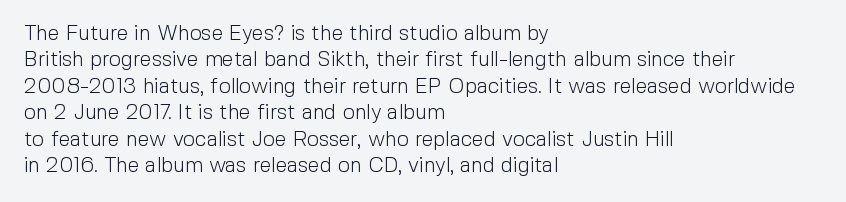
The image shows 21 px text type, upright; set left-aligned, normal line spacing (1.26x), normal letter spacing, not underlined.
